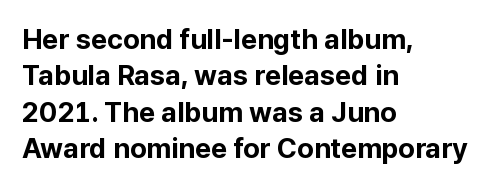
Has an underline been added? It has not. There is no visible air inserted between adjacent glyphs. The ragged edge is on the right, which tells us the setting is flush left. Look at the stroke-to-counter ratio: heavy, a bold. A sans-serif font was chosen for this passage.
